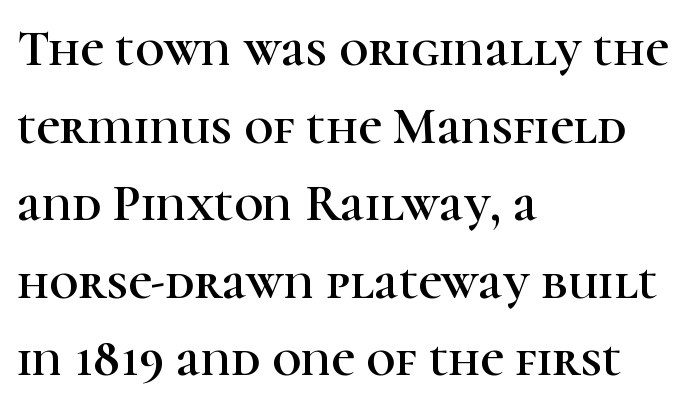
The paragraph has a hard left edge and a soft right edge. Yep, those are serifs on the letters. Posture: upright roman. The rendering keeps characters at their native spacing. Character widths vary here, with narrow letters taking less room than wide ones.
